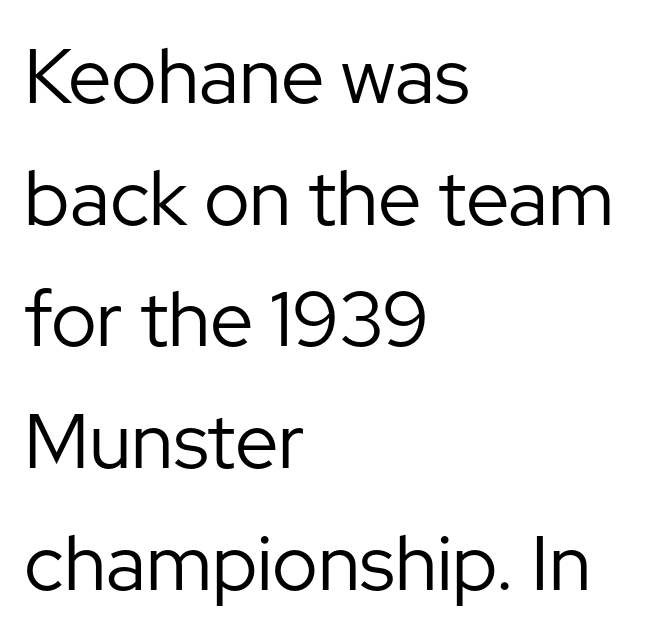
{"serif": "no", "italic": "no", "bold": "no", "weight": "regular", "width": "normal", "stroke_contrast": "low", "x_height": "medium", "monospaced": "no", "underline": "no", "align": "left", "line_spacing": "normal", "line_spacing_ratio": 1.58, "letter_spacing": "normal", "letter_spacing_em": 0.0, "glyph_px": 77}
